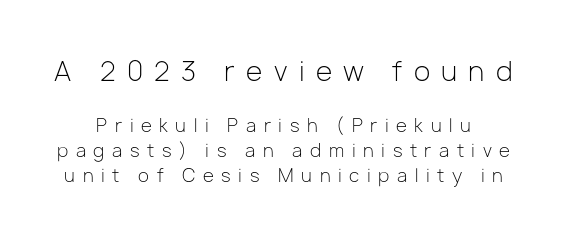
The image shows 27 px text type, upright; set normal line spacing (1.41x), unusually wide letter spacing (+0.42 em), not underlined; the first (top) block is 1.5x larger.
